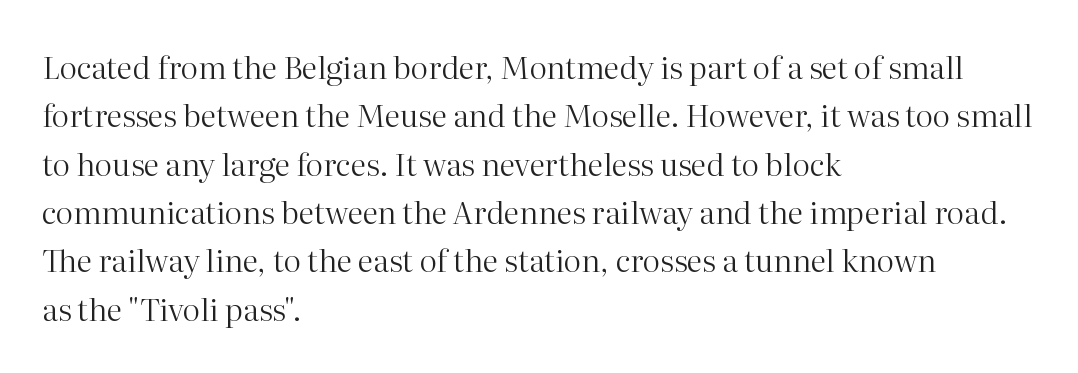
{"serif": "yes", "italic": "no", "bold": "no", "weight": "regular", "width": "normal", "stroke_contrast": "high", "x_height": "medium", "monospaced": "no", "underline": "no", "align": "left", "line_spacing": "normal", "line_spacing_ratio": 1.56, "letter_spacing": "normal", "letter_spacing_em": 0.0, "glyph_px": 31}
